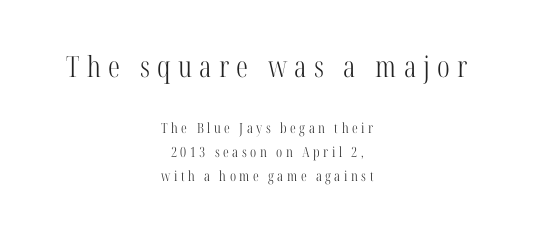
{"serif": "yes", "italic": "no", "bold": "no", "weight": "light", "width": "condensed", "stroke_contrast": "high", "x_height": "medium", "monospaced": "no", "underline": "no", "align": "center", "line_spacing": "normal", "line_spacing_ratio": 1.69, "letter_spacing": "wide", "letter_spacing_em": 0.25, "larger_block": "first", "size_ratio": 2.07, "glyph_px": 29}
